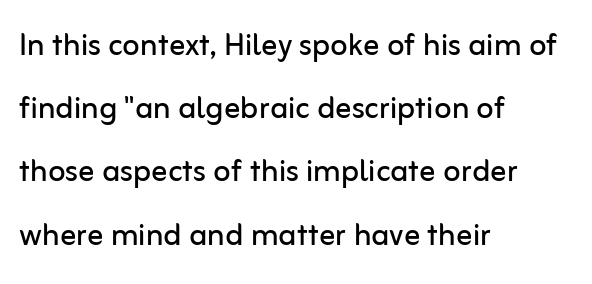
The letters advance in unequal steps, a hallmark of proportional type. Caption: multi-line text, flush left, ragged right. Posture: straight, roman, zero tilt. This block has exactly the height ordinary leading produces. Look at the bottom of the vertical strokes: they stop flat, with no serifs. A bare baseline throughout the passage.
